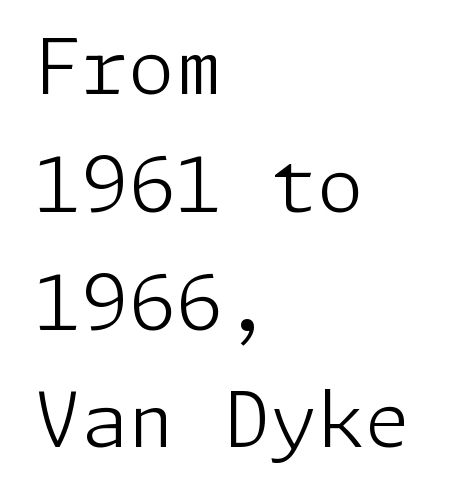
The image shows 76 px light sans-serif type, upright; set left-aligned, normal line spacing (1.55x), normal letter spacing, not underlined; low stroke contrast and a medium x-height.
